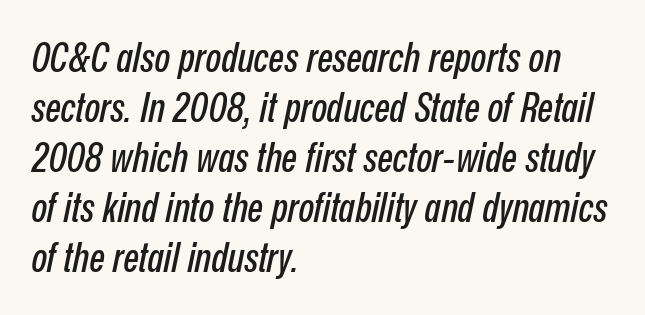
If you drew a line through each stem, it would be angled. Character widths vary here, with narrow letters taking less room than wide ones. Short note: letters normally spaced. Descenders hang freely into open space. The paragraph shown leans on its left margin.
